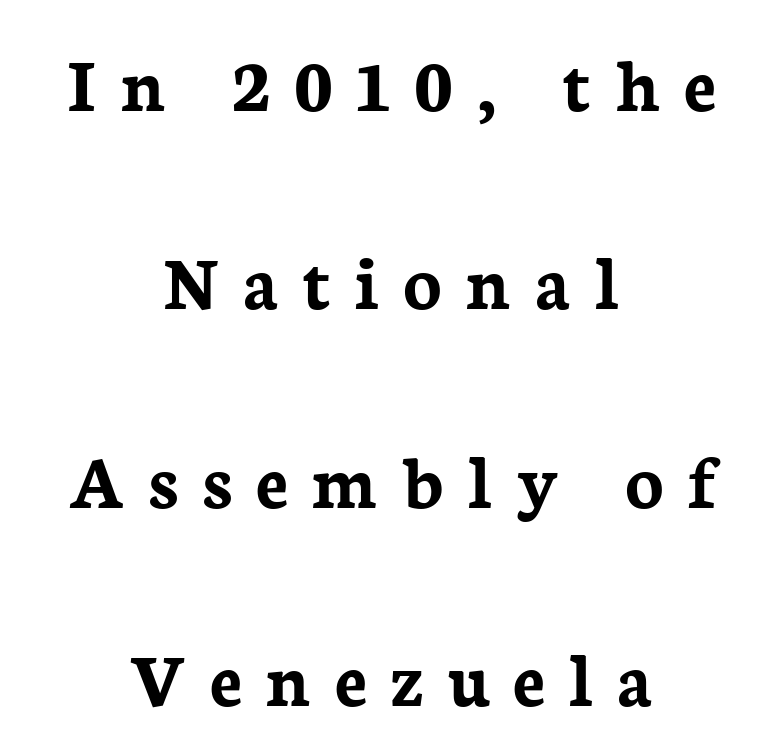
The image shows 80 px semibold serif type, upright; set centered, loose line spacing (2.48x), unusually wide letter spacing (+0.29 em), not underlined; low stroke contrast and a medium x-height.
